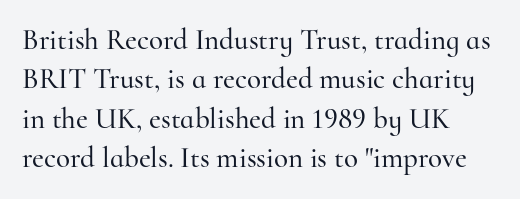
The image shows 29 px serif type, upright; set left-aligned, normal line spacing (1.36x), normal letter spacing, not underlined; high stroke contrast and a small x-height.
